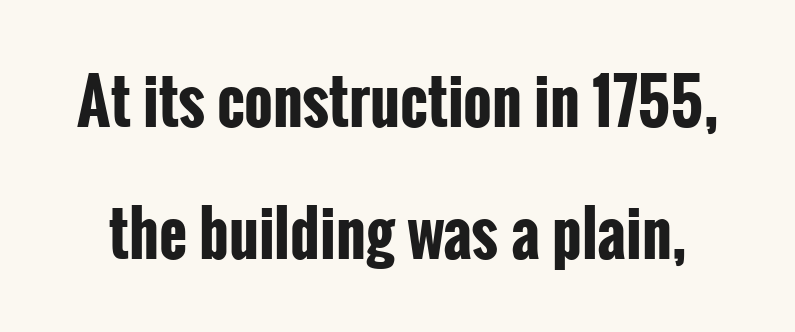
{"serif": "no", "italic": "no", "bold": "yes", "weight": "bold", "width": "condensed", "stroke_contrast": "low", "x_height": "medium", "monospaced": "no", "underline": "no", "line_spacing": "loose", "line_spacing_ratio": 2.17, "letter_spacing": "normal", "letter_spacing_em": 0.0, "glyph_px": 61}
